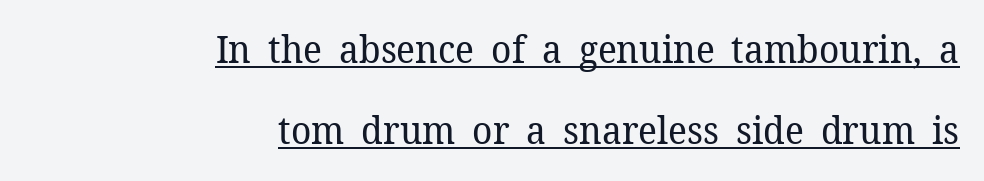
{"serif": "yes", "italic": "no", "bold": "no", "weight": "regular", "width": "normal", "stroke_contrast": "low", "x_height": "medium", "monospaced": "no", "underline": "yes", "align": "right", "line_spacing": "loose", "line_spacing_ratio": 2.13, "letter_spacing": "normal", "letter_spacing_em": 0.0, "glyph_px": 38}
